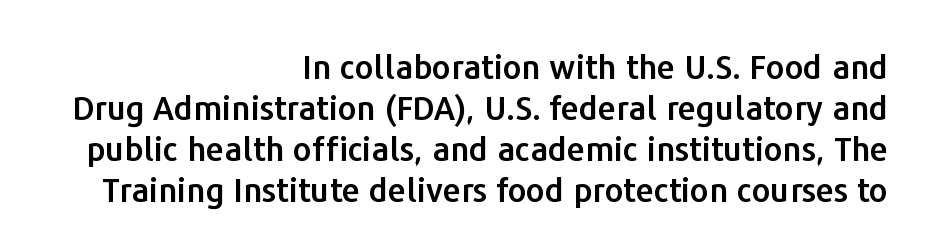
Compared with typical body copy, the letter spacing here is the same. Observe the absence of serifs on each vertical stroke in this sample. A flush-right, rag-left setting is used for this passage. Decoration check: the copy has no underline. Every stem runs plumb, perpendicular to the baseline. Spacing verdict: proportional, widths tailored to each character.
